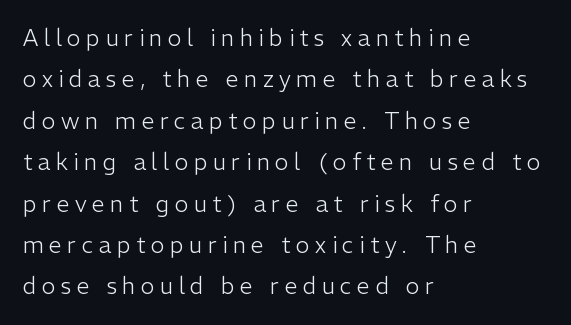
The image shows 23 px text type, upright; set left-aligned, line spacing 1.8x, unusually wide letter spacing (+0.24 em), not underlined.
